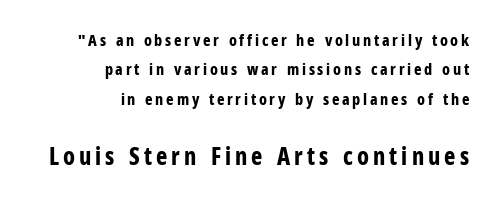
The image shows 24 px bold type, upright; set right-aligned, line spacing 1.84x, not underlined; the second (bottom) block is 1.5x larger.
